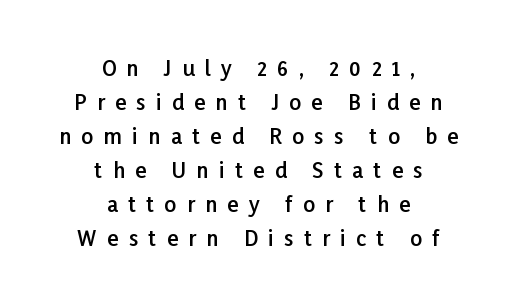
{"italic": "no", "bold": "semi", "underline": "no", "align": "center", "line_spacing": "normal", "line_spacing_ratio": 1.62, "letter_spacing": "wide", "letter_spacing_em": 0.49, "glyph_px": 21}
